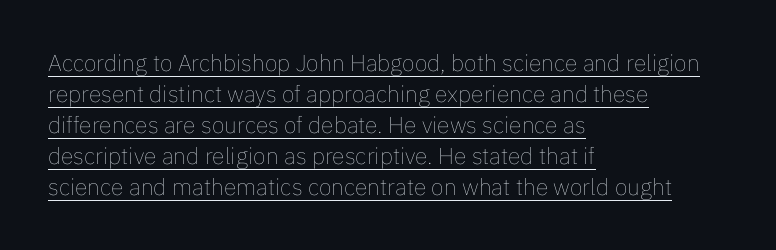
The image shows 23 px text type, upright; set left-aligned, normal line spacing (1.35x), normal letter spacing, underlined.
